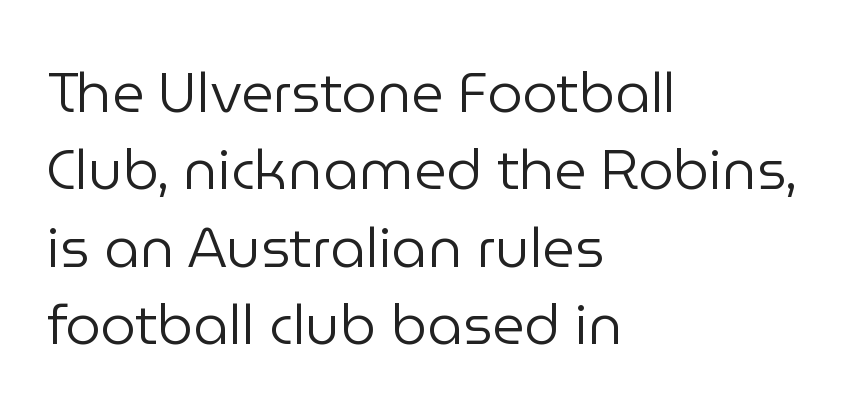
The image shows 56 px regular-weight sans-serif type, upright; set left-aligned, normal line spacing (1.38x), normal letter spacing, not underlined; low stroke contrast and a medium x-height.
